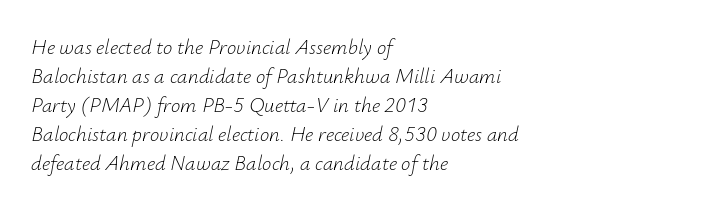
{"italic": "yes", "lean": "right", "slant_degrees": 12, "bold": "no", "underline": "no", "align": "left", "line_spacing": "normal", "line_spacing_ratio": 1.38, "letter_spacing": "normal", "letter_spacing_em": 0.0, "glyph_px": 21}
